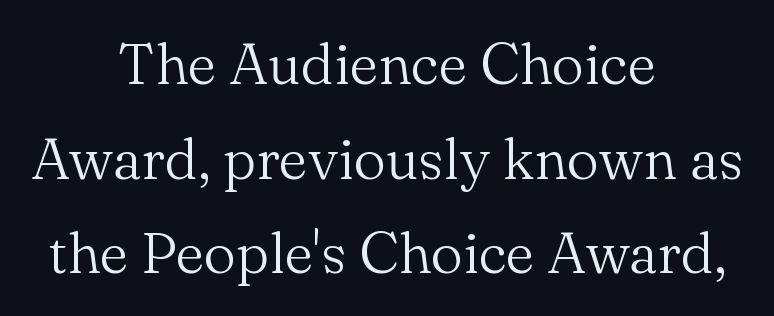
Q: Is the text bold? A: No.
Q: Is the text italic (slanted)? A: No, it is upright.
Q: Is the typeface a serif or a sans-serif typeface? A: Serif.
Q: Is the text underlined? A: No.
Q: How is the paragraph aligned? A: Centered.
Q: Is the spacing between letters normal or unusually wide? A: Normal.
Q: Is the spacing between lines tight, normal or loose? A: Normal.
Q: Width (condensed, normal, or wide)? A: Normal.
Q: Stroke contrast? A: Medium.
Q: x-height? A: Small.
Q: Monospaced? A: No.
